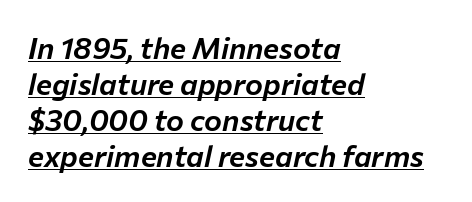
{"italic": "yes", "lean": "right", "slant_degrees": 12, "width": "normal", "stroke_contrast": "low", "x_height": "medium", "monospaced": "no", "underline": "yes", "align": "left", "line_spacing_ratio": 1.2, "letter_spacing": "normal", "letter_spacing_em": 0.0, "glyph_px": 30}
